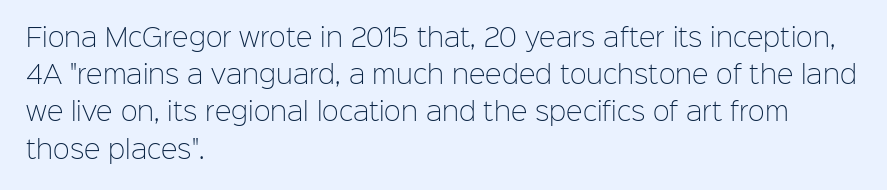
Q: Is the text bold? A: No.
Q: Is the text italic (slanted)? A: No, it is upright.
Q: Is the text underlined? A: No.
Q: How is the paragraph aligned? A: Left-aligned.
Q: Is the spacing between letters normal or unusually wide? A: Normal.
Q: Is the spacing between lines tight, normal or loose? A: Normal.
